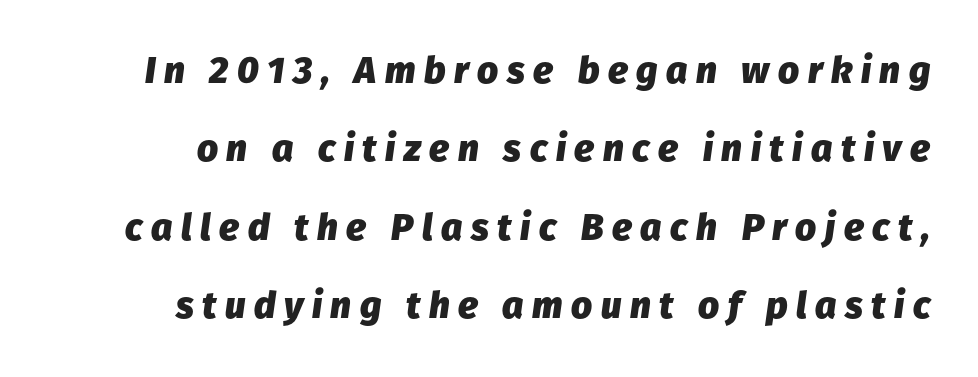
{"italic": "yes", "lean": "right", "slant_degrees": 8, "bold": "yes", "weight": "heavy", "width": "normal", "stroke_contrast": "low", "x_height": "medium", "monospaced": "no", "underline": "no", "line_spacing": "loose", "line_spacing_ratio": 2.12, "letter_spacing": "wide", "letter_spacing_em": 0.23, "glyph_px": 37}
